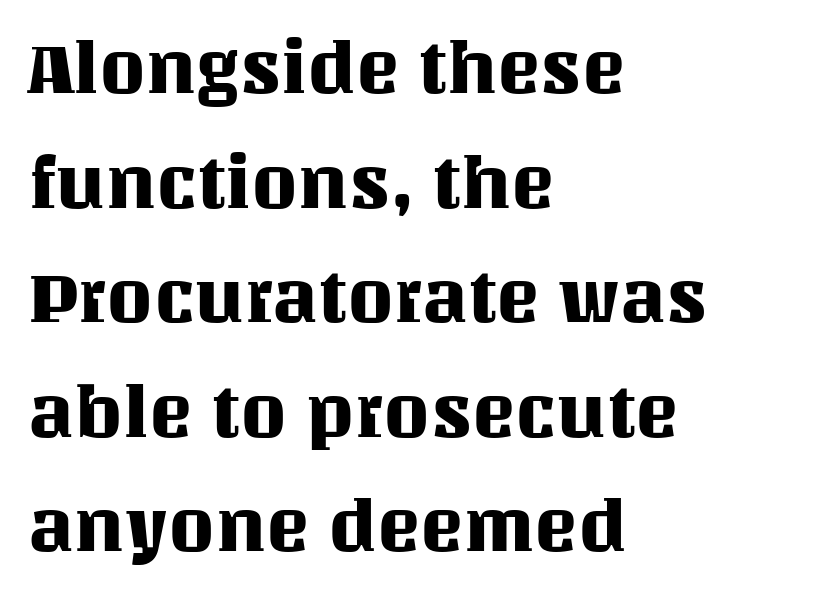
The image shows 73 px text type, upright; set left-aligned, normal line spacing (1.57x), normal letter spacing, not underlined; medium stroke contrast and a large x-height.
